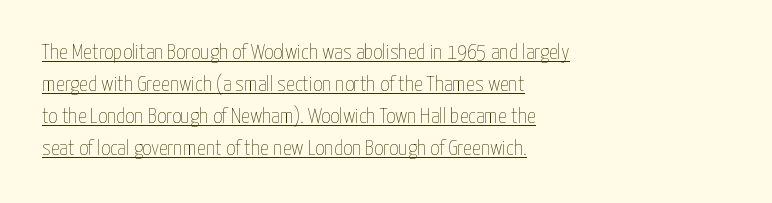
The image shows 22 px text type, upright; set left-aligned, normal line spacing (1.46x), normal letter spacing, underlined.
